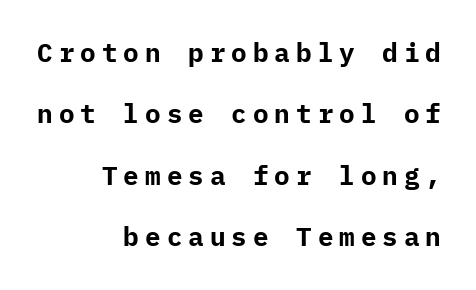
The image shows 26 px bold type, upright; set right-aligned, loose line spacing (2.36x), unusually wide letter spacing (+0.23 em), not underlined.
